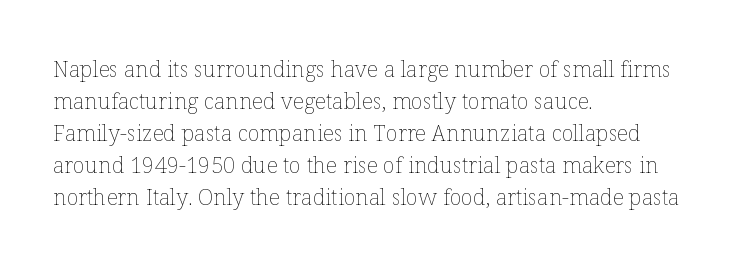
Q: Is the text bold? A: No.
Q: Is the text italic (slanted)? A: No, it is upright.
Q: Is the text underlined? A: No.
Q: How is the paragraph aligned? A: Left-aligned.
Q: Is the spacing between letters normal or unusually wide? A: Normal.
Q: Is the spacing between lines tight, normal or loose? A: Normal.
